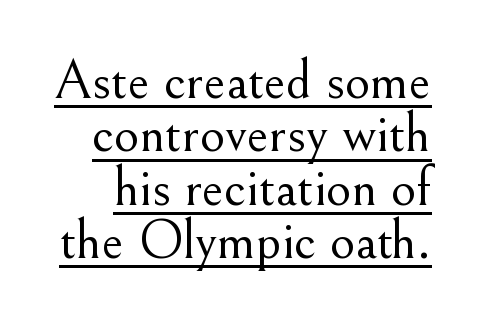
The image shows 55 px light serif type, upright; set tight line spacing (0.97x), normal letter spacing, underlined; medium stroke contrast and a small x-height.
